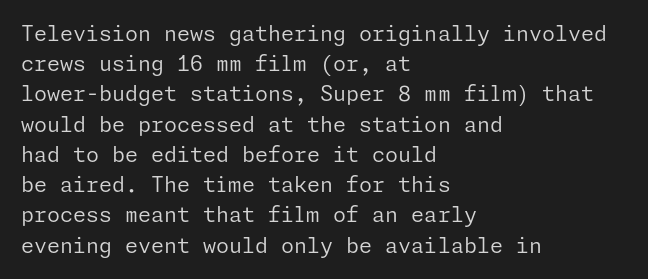
{"italic": "no", "bold": "no", "underline": "no", "align": "left", "line_spacing": "normal", "line_spacing_ratio": 1.44, "letter_spacing": "normal", "letter_spacing_em": 0.0, "glyph_px": 21}
